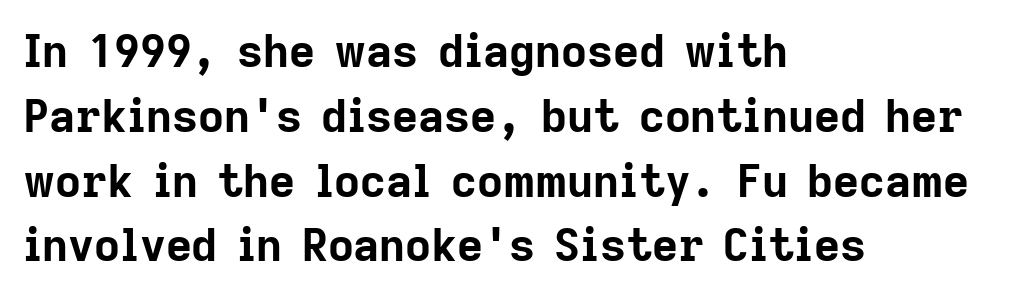
The image shows 45 px bold sans-serif type, upright; set left-aligned, normal line spacing (1.44x), normal letter spacing, not underlined; low stroke contrast and a medium x-height.
